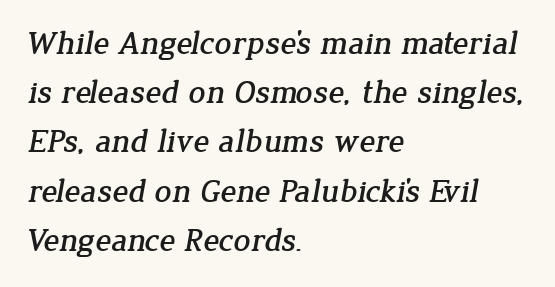
{"serif": "yes", "width": "normal", "stroke_contrast": "low", "x_height": "medium", "monospaced": "no", "underline": "no", "align": "left", "line_spacing": "normal", "line_spacing_ratio": 1.49, "letter_spacing": "normal", "letter_spacing_em": 0.0, "glyph_px": 33}
